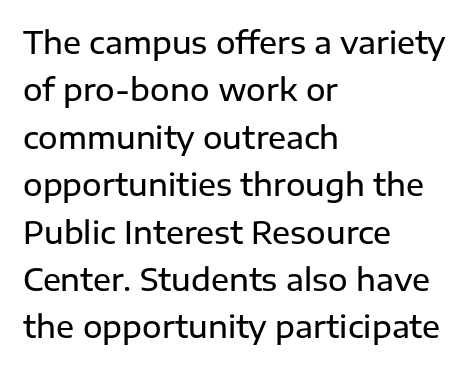
The image shows 30 px semibold sans-serif type, upright; set left-aligned, normal line spacing (1.58x), normal letter spacing, not underlined; low stroke contrast and a medium x-height.
